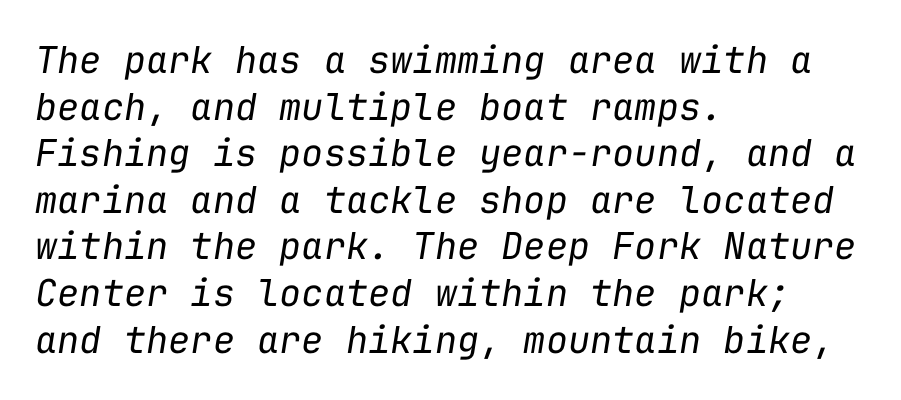
A normal amount of white space separates one row of letters from the next. Letters have the restrained weight of plain body copy at most. What stands out about the letter spacing? Nothing — it is the standard amount. Yep, that's italic — everything's leaning. Spacing verdict: monospaced, one width for all characters. Beneath every word, the page is bare.
